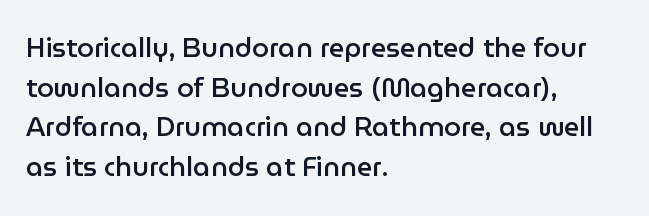
The image shows 27 px text type, upright; set left-aligned, normal line spacing (1.47x), normal letter spacing, not underlined.
